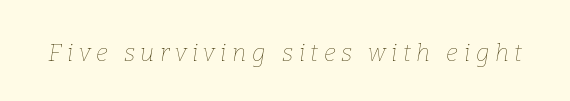
Spacing between characters has been opened up far beyond the box default. The axis of the letterforms is tilted away from vertical. Compared with a typical body face, this is equally light or lighter still. The area under the type is left untouched.
